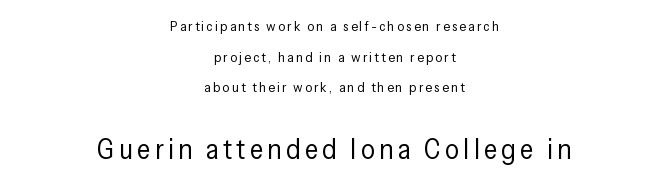
The image shows 28 px regular-weight, condensed sans-serif type, upright; set centered, loose line spacing (2.18x), not underlined; the second (bottom) block is 2.0x larger; low stroke contrast and a medium x-height.
